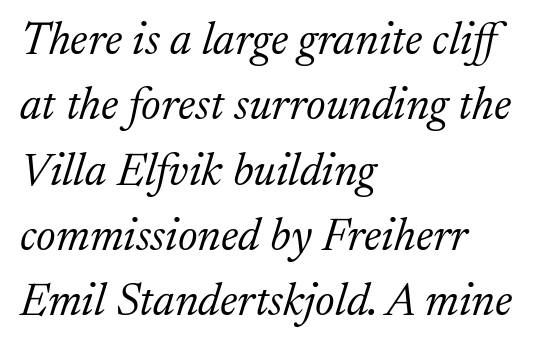
The image shows 46 px light serif type, italic (leaning right); set left-aligned, normal line spacing (1.42x), normal letter spacing, not underlined; low stroke contrast and a medium x-height.
